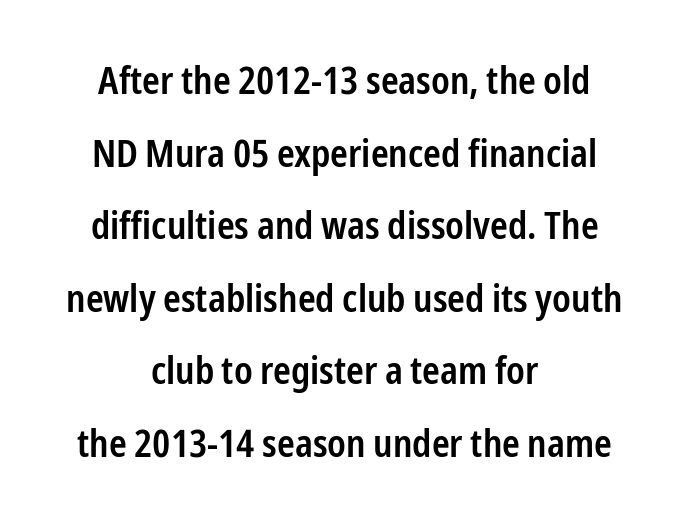
The image shows 38 px semibold, condensed sans-serif type, upright; set centered, loose line spacing (1.91x), normal letter spacing, not underlined; low stroke contrast and a medium x-height.
